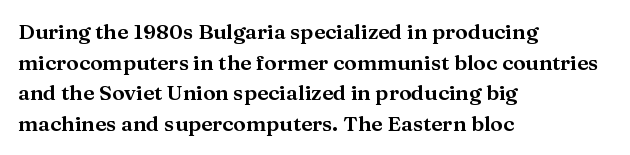
{"italic": "no", "underline": "no", "align": "left", "line_spacing": "normal", "line_spacing_ratio": 1.46, "letter_spacing": "normal", "letter_spacing_em": 0.0, "glyph_px": 21}
